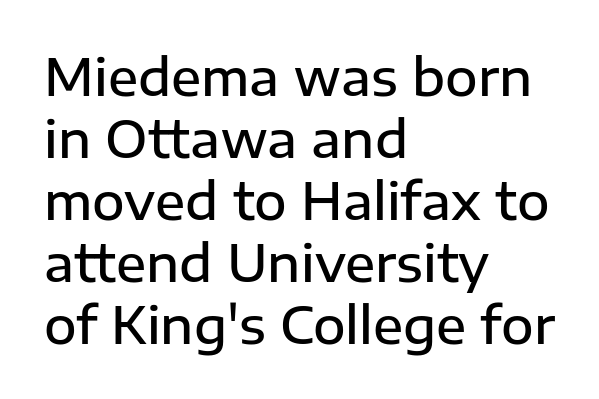
{"serif": "no", "italic": "no", "bold": "semi", "weight": "semibold", "width": "normal", "stroke_contrast": "low", "x_height": "medium", "monospaced": "no", "underline": "no", "align": "left", "line_spacing_ratio": 1.24, "letter_spacing": "normal", "letter_spacing_em": 0.0, "glyph_px": 50}
